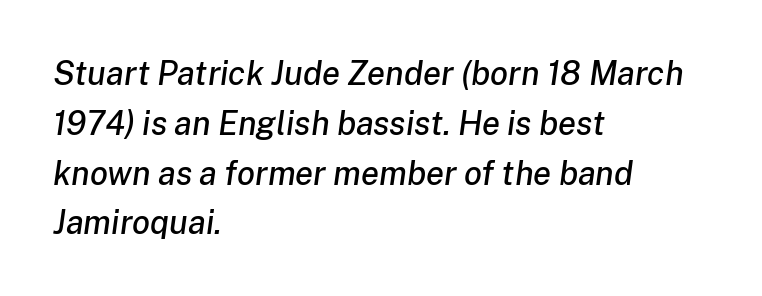
Q: Is the text italic (slanted)? A: Yes, it leans right by about 8 degrees.
Q: Is the text underlined? A: No.
Q: How is the paragraph aligned? A: Left-aligned.
Q: Is the spacing between letters normal or unusually wide? A: Normal.
Q: Is the spacing between lines tight, normal or loose? A: Normal.
Q: Width (condensed, normal, or wide)? A: Normal.
Q: Stroke contrast? A: Low.
Q: x-height? A: Medium.
Q: Monospaced? A: No.
